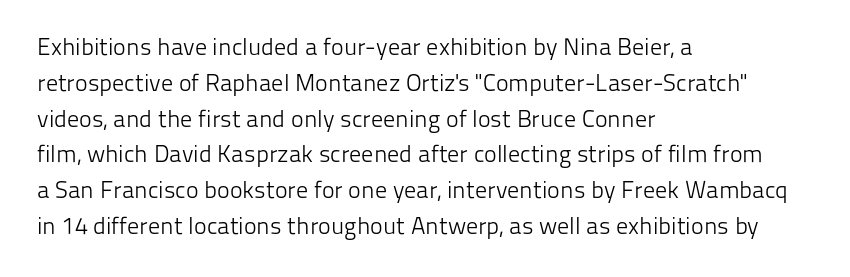
The image shows 24 px text type, upright; set left-aligned, normal line spacing (1.49x), normal letter spacing, not underlined.
